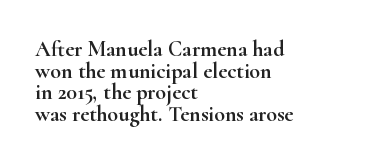
The image shows 22 px text type, upright; set left-aligned, tight line spacing (0.98x), normal letter spacing, not underlined.
